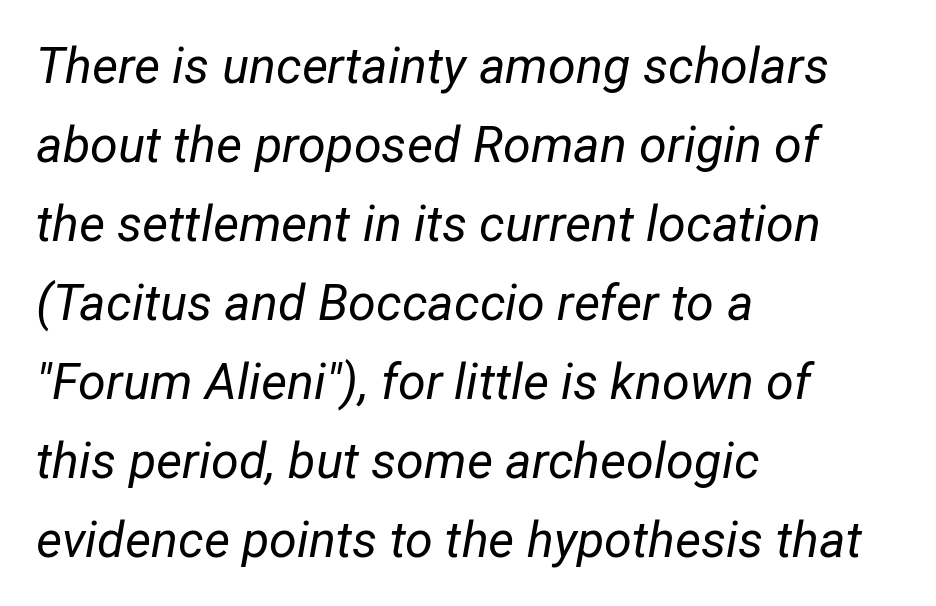
The image shows 50 px regular-weight type, italic (leaning right); set left-aligned, normal line spacing (1.58x), normal letter spacing, not underlined; low stroke contrast and a medium x-height.
